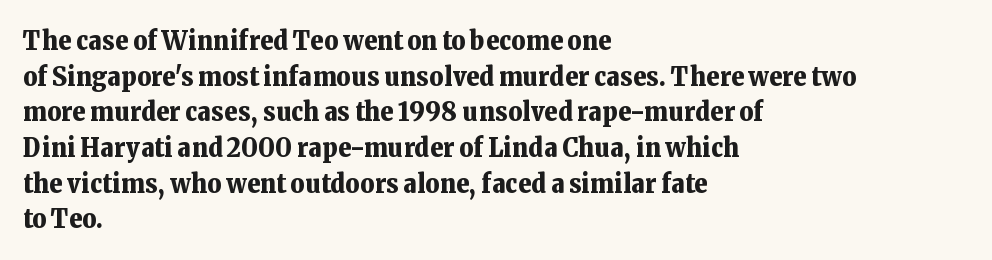
{"italic": "no", "bold": "yes", "underline": "no", "align": "left", "line_spacing": "normal", "line_spacing_ratio": 1.32, "letter_spacing": "normal", "letter_spacing_em": 0.0, "glyph_px": 27}
